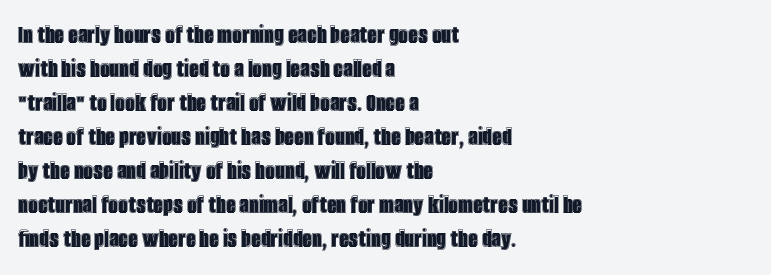
This sample uses plain, unmodified letter spacing. The setting favours the left margin, as ordinary paragraphs usually do. Does the lettering tilt? It doesn't — this is upright. Is there much room between lines? A standard amount, neither cramped nor airy.
